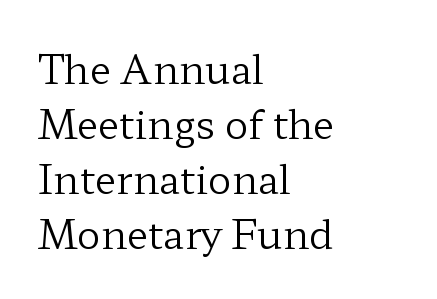
A serif font was chosen for this passage. Tall strokes in this sample are plumb rather than angled. Decoration check: the copy has no underline. The letters advance in unequal steps, a hallmark of proportional type. This sample is left-justified, so line endings fall wherever the words run out.
